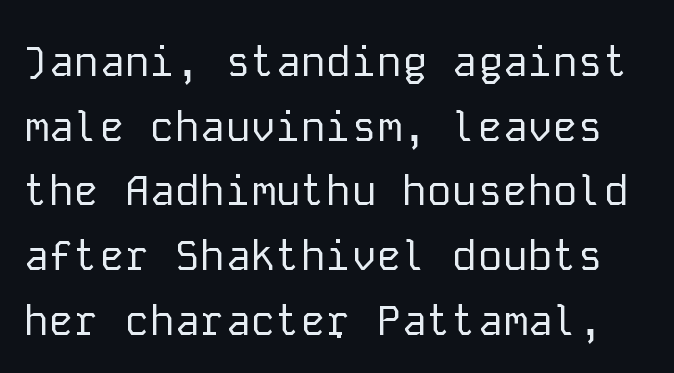
Short note: letters normally spaced. The letters march in equal steps, a hallmark of fixed-pitch type. Is the type heavy? It reads as light-to-regular instead. The rendering shows plain stroke endings on the letterforms — a sans-serif design. Designer's note — italics off, roman on. Whoever set this chose a conventional vertical rhythm.
